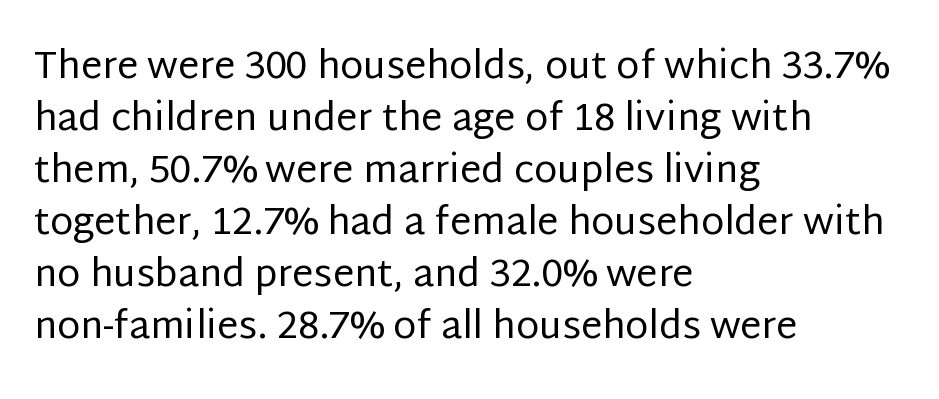
The image shows 38 px regular-weight sans-serif type, upright; set left-aligned, normal line spacing (1.37x), normal letter spacing, not underlined; low stroke contrast and a large x-height.
